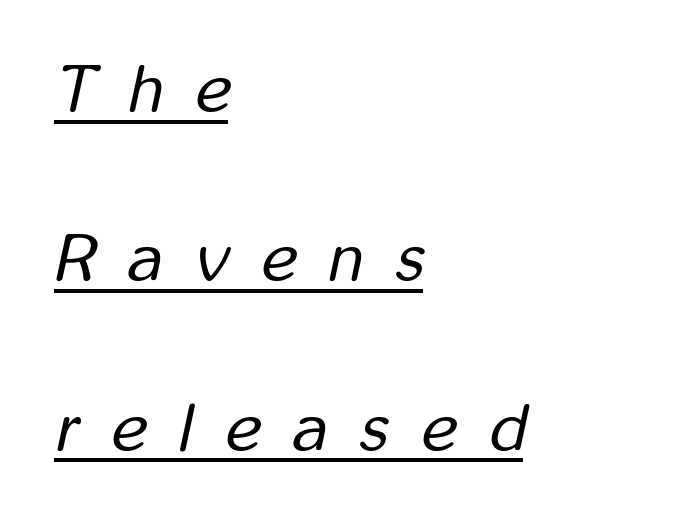
The image shows 68 px regular-weight, condensed type, italic (leaning right); set left-aligned, loose line spacing (2.49x), unusually wide letter spacing (+0.48 em), underlined; low stroke contrast and a medium x-height.
